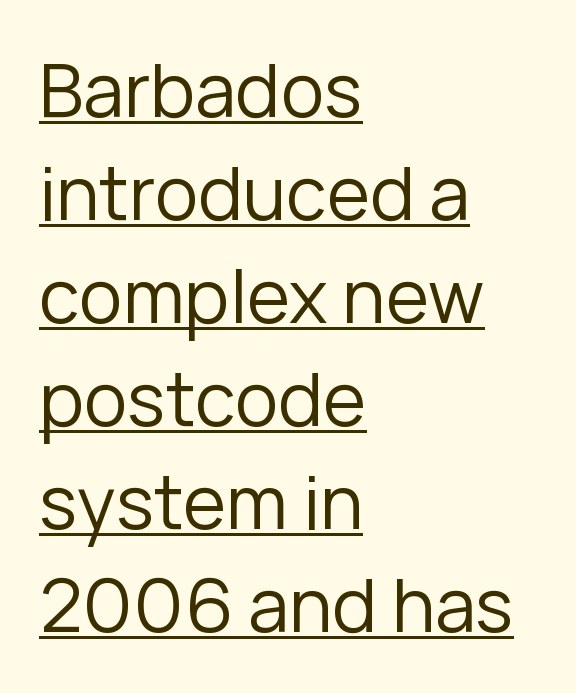
{"serif": "no", "italic": "no", "bold": "no", "weight": "regular", "width": "normal", "stroke_contrast": "low", "x_height": "medium", "monospaced": "no", "underline": "yes", "align": "left", "line_spacing": "normal", "line_spacing_ratio": 1.41, "letter_spacing": "normal", "letter_spacing_em": 0.0, "glyph_px": 73}
